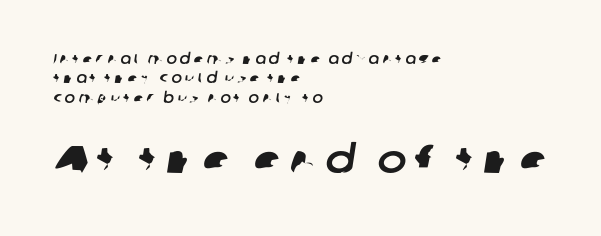
Q: Is the typeface a serif or a sans-serif typeface? A: Sans-serif.
Q: Is the text underlined? A: No.
Q: How is the paragraph aligned? A: Left-aligned.
Q: Is the spacing between letters normal or unusually wide? A: Unusually wide.
Q: Is the spacing between lines tight, normal or loose? A: Normal.
Q: Which block of text is set in a larger size, the first (top) or the second (bottom)? A: The second (bottom) one.
Q: Width (condensed, normal, or wide)? A: Normal.
Q: Stroke contrast? A: Low.
Q: x-height? A: Medium.
Q: Monospaced? A: No.
